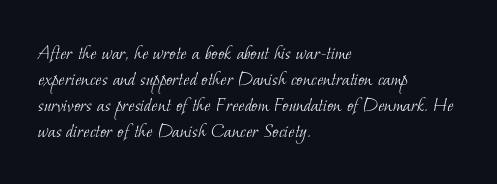
The image shows 21 px text type; set left-aligned, line spacing 1.24x, normal letter spacing, not underlined.
